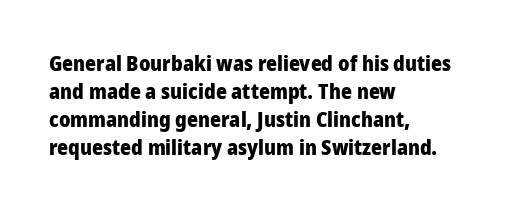
Anything drawn beneath the words? Only blank space. Evenly set lines give the paragraph a standard silhouette. In CSS terms this would be text-align: left. The font's upright variant was chosen for this text. Strokes here are thick enough to call this a true bold.
